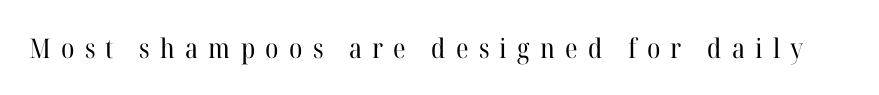
The image shows 27 px text type, upright; set unusually wide letter spacing (+0.38 em), not underlined.
